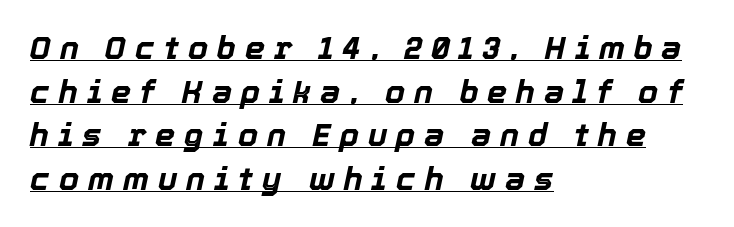
Q: Is the text bold? A: Yes.
Q: Is the text italic (slanted)? A: Yes, it leans right by about 12 degrees.
Q: Is the text underlined? A: Yes.
Q: How is the paragraph aligned? A: Left-aligned.
Q: Is the spacing between letters normal or unusually wide? A: Unusually wide.
Q: Is the spacing between lines tight, normal or loose? A: Normal.
Q: Width (condensed, normal, or wide)? A: Normal.
Q: x-height? A: Medium.
Q: Monospaced? A: No.
